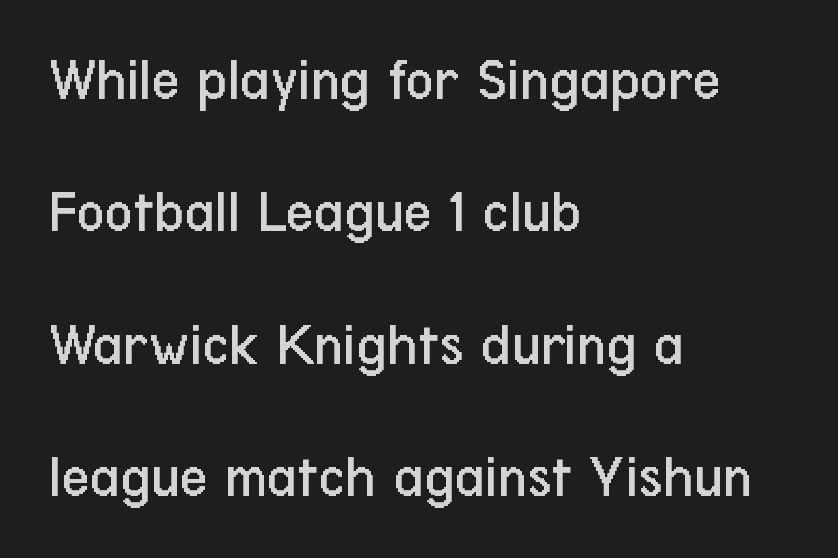
The face used here is a sans, in the tradition of grotesques and geometrics. The rag falls on the right side of this text block. Designer's note — italics off, roman on. Each letter keeps its own natural width here, so spacing adapts to shape. Compared with typical body copy, the letter spacing here is the same.
